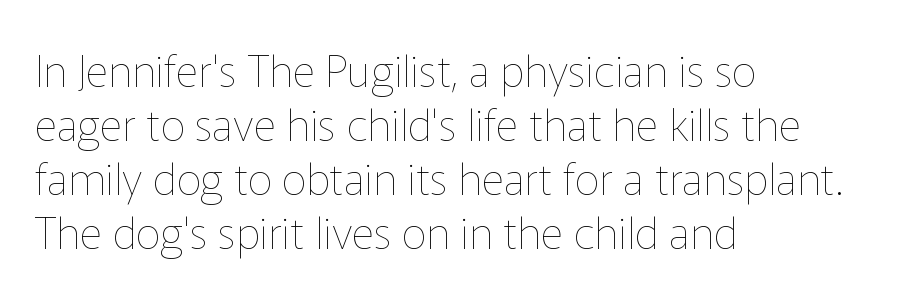
Unlike italic type, these characters show no tilt at all. Vertical stems look standard width or narrower in stroke. Any mark beneath the type? The region is blank. The ragged edge is on the right, which tells us the setting is flush left. Characters follow at the spacing the type designer built in.
